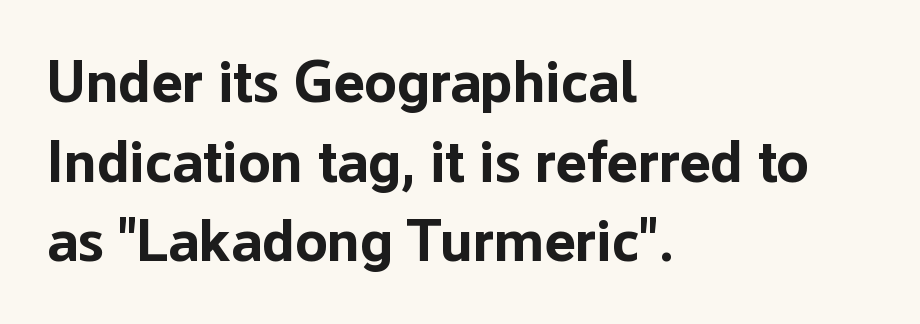
These lines stack with their left ends in a neat column. Do the letters lean? They stand straight. Each letter's strokes conclude bluntly, with no projecting serifs. The passage shown is typed in a proportional face where columns would drift. Typesetter's note: full bold, strokes at maximum text heaviness.
